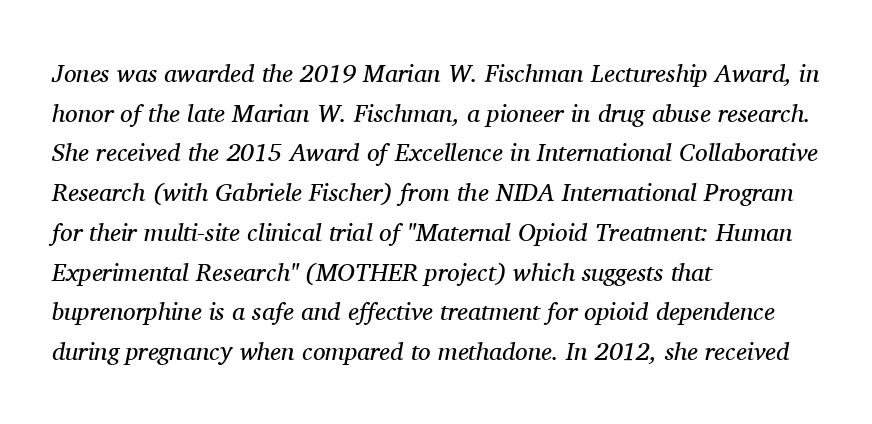
{"italic": "yes", "lean": "right", "slant_degrees": 11, "bold": "no", "underline": "no", "align": "left", "line_spacing": "normal", "line_spacing_ratio": 1.59, "letter_spacing": "normal", "letter_spacing_em": 0.0, "glyph_px": 25}
